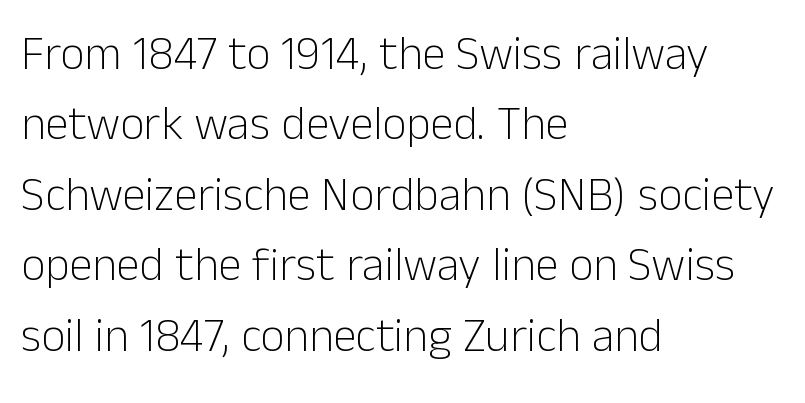
{"serif": "no", "italic": "no", "bold": "no", "weight": "light", "width": "normal", "stroke_contrast": "low", "x_height": "medium", "monospaced": "no", "underline": "no", "align": "left", "line_spacing": "normal", "line_spacing_ratio": 1.5, "letter_spacing": "normal", "letter_spacing_em": 0.0, "glyph_px": 47}
